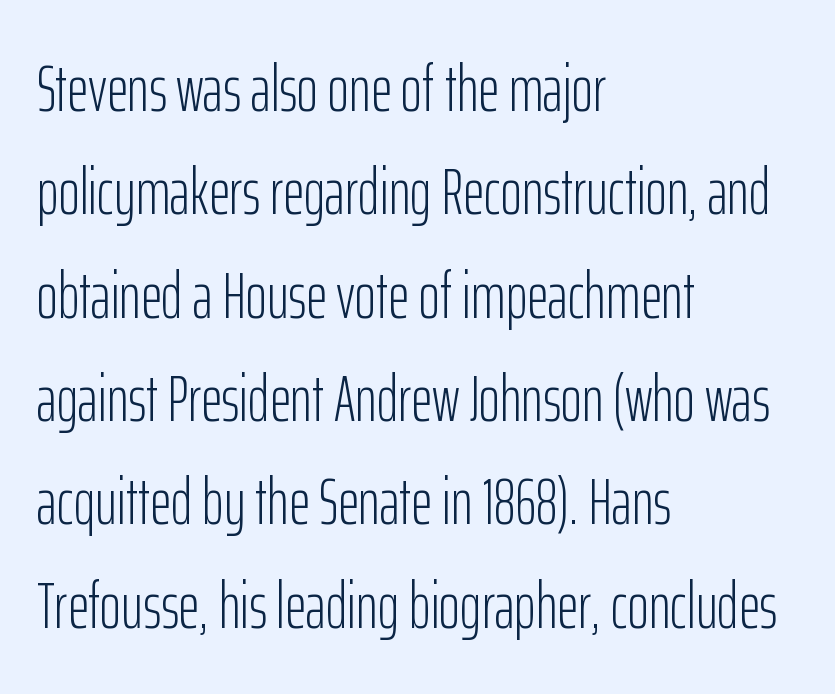
{"serif": "no", "italic": "no", "bold": "no", "weight": "light", "width": "condensed", "stroke_contrast": "low", "x_height": "medium", "monospaced": "no", "underline": "no", "align": "left", "line_spacing": "normal", "line_spacing_ratio": 1.59, "letter_spacing": "normal", "letter_spacing_em": 0.0, "glyph_px": 65}
